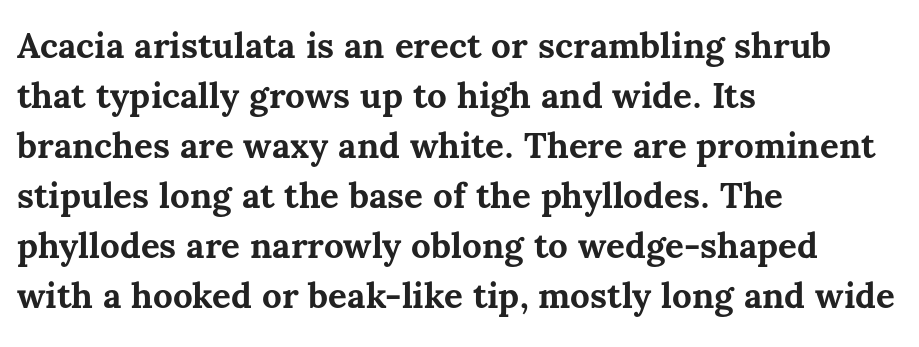
Q: Is the text bold? A: Yes.
Q: Is the text italic (slanted)? A: No, it is upright.
Q: Is the text underlined? A: No.
Q: How is the paragraph aligned? A: Left-aligned.
Q: Is the spacing between letters normal or unusually wide? A: Normal.
Q: Is the spacing between lines tight, normal or loose? A: Normal.
Q: Width (condensed, normal, or wide)? A: Normal.
Q: Stroke contrast? A: Medium.
Q: x-height? A: Medium.
Q: Monospaced? A: No.
